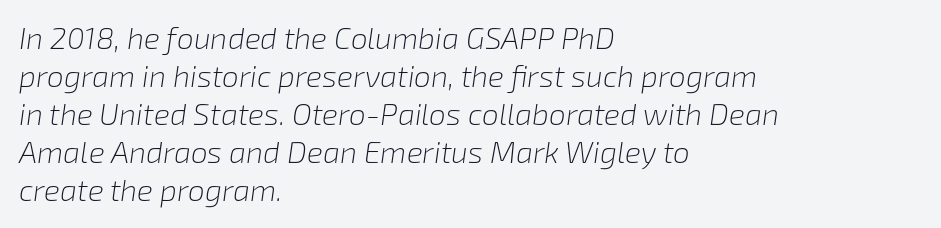
The rendering applies a slant to the glyphs. This rendering leaves character spacing at its baseline value. Notice how descenders clear the ascenders below comfortably — that's standard leading. The passage is arranged the way most books set body copy — flush left. Ink coverage per letter is moderate at most. You could not count columns in this text — the font is proportionally spaced.
